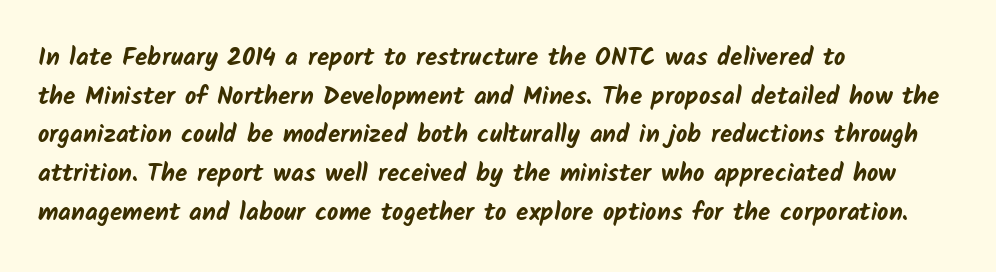
{"bold": "yes", "underline": "no", "align": "left", "line_spacing": "normal", "line_spacing_ratio": 1.55, "letter_spacing": "normal", "letter_spacing_em": 0.0, "glyph_px": 25}
